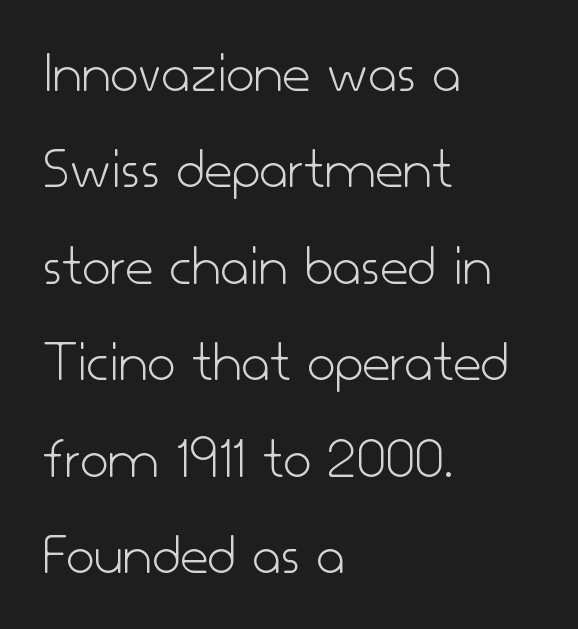
{"serif": "no", "italic": "no", "bold": "no", "weight": "light", "width": "normal", "stroke_contrast": "low", "x_height": "small", "monospaced": "no", "underline": "no", "align": "left", "line_spacing": "normal", "line_spacing_ratio": 1.58, "letter_spacing": "normal", "letter_spacing_em": 0.0, "glyph_px": 61}
